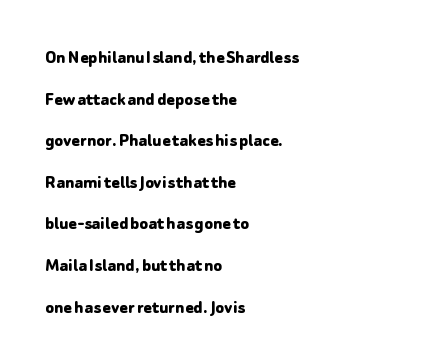
Posture: vertical. A typesetter would call this zero additional tracking. These lines stand farther apart than default settings would place them. A bare baseline throughout the passage. Strong, thick strokes mark this as bold type. The lines in this sample share a left origin and differ only in where they stop.
